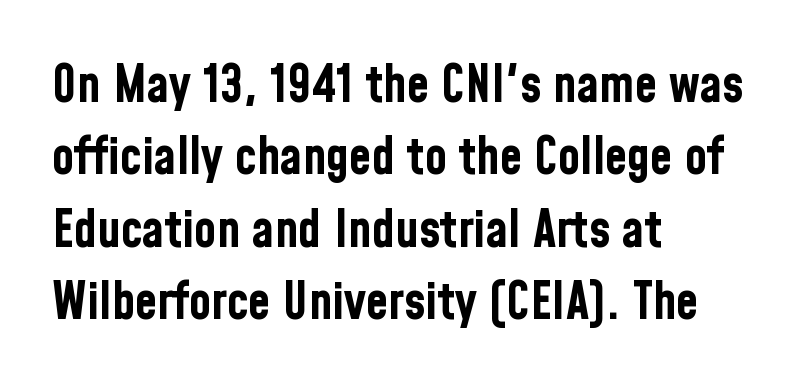
Q: Is the text bold? A: Yes.
Q: Is the text italic (slanted)? A: No, it is upright.
Q: Is the typeface a serif or a sans-serif typeface? A: Sans-serif.
Q: Is the text underlined? A: No.
Q: How is the paragraph aligned? A: Left-aligned.
Q: Is the spacing between letters normal or unusually wide? A: Normal.
Q: Is the spacing between lines tight, normal or loose? A: Normal.
Q: Width (condensed, normal, or wide)? A: Condensed.
Q: Stroke contrast? A: Low.
Q: x-height? A: Medium.
Q: Monospaced? A: No.
